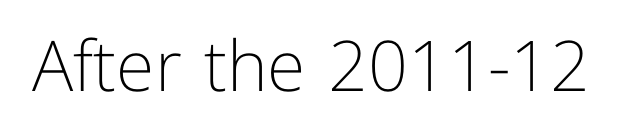
The image shows 70 px light sans-serif type, upright; set normal letter spacing, not underlined; low stroke contrast and a medium x-height.
